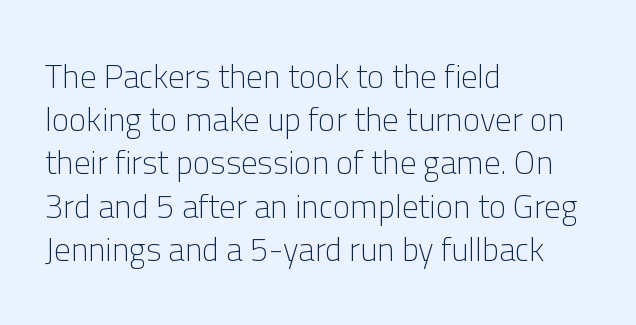
Q: Is the text bold? A: No.
Q: Is the text italic (slanted)? A: No, it is upright.
Q: Is the typeface a serif or a sans-serif typeface? A: Sans-serif.
Q: Is the text underlined? A: No.
Q: How is the paragraph aligned? A: Left-aligned.
Q: Is the spacing between letters normal or unusually wide? A: Normal.
Q: Is the spacing between lines tight, normal or loose? A: Normal.
Q: Width (condensed, normal, or wide)? A: Normal.
Q: Stroke contrast? A: Low.
Q: x-height? A: Medium.
Q: Monospaced? A: No.
